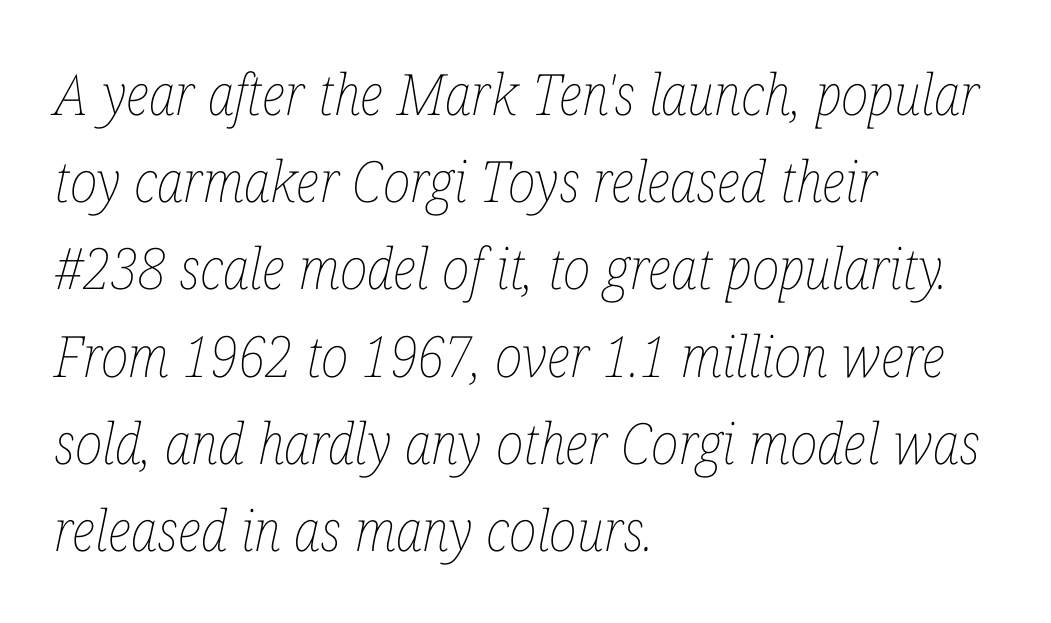
{"italic": "yes", "lean": "right", "slant_degrees": 12, "bold": "no", "weight": "thin", "width": "condensed", "stroke_contrast": "low", "x_height": "medium", "monospaced": "no", "underline": "no", "align": "left", "line_spacing": "normal", "line_spacing_ratio": 1.53, "letter_spacing": "normal", "letter_spacing_em": 0.0, "glyph_px": 57}
